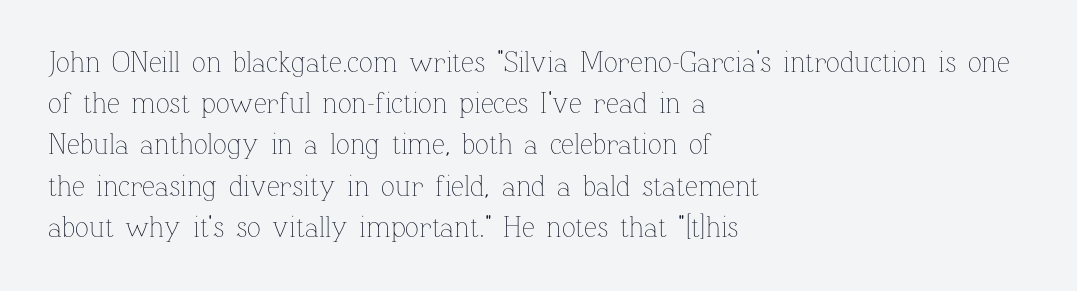
The image shows 29 px thin type, upright; set left-aligned, normal line spacing (1.42x), normal letter spacing, not underlined; low stroke contrast and a medium x-height.
